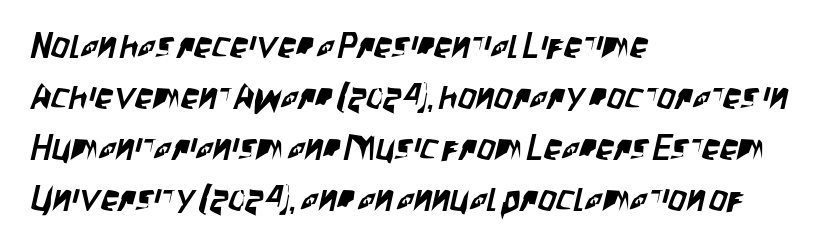
{"serif": "no", "width": "condensed", "stroke_contrast": "low", "x_height": "large", "monospaced": "no", "underline": "no", "align": "left", "line_spacing": "normal", "line_spacing_ratio": 1.42, "letter_spacing": "normal", "letter_spacing_em": 0.0, "glyph_px": 36}
